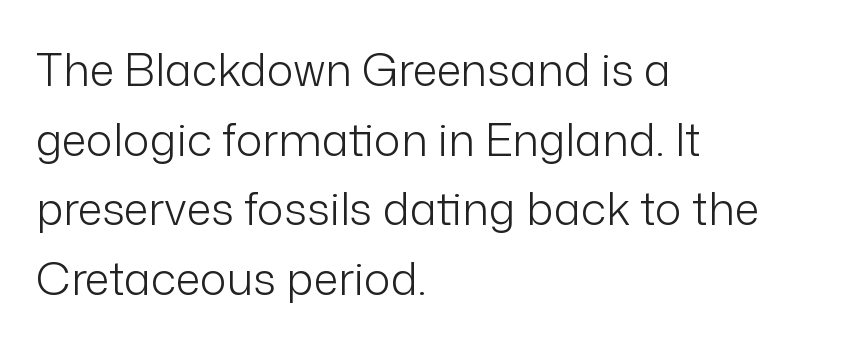
{"serif": "no", "italic": "no", "bold": "no", "weight": "light", "width": "normal", "stroke_contrast": "low", "x_height": "medium", "monospaced": "no", "underline": "no", "align": "left", "line_spacing": "normal", "line_spacing_ratio": 1.55, "letter_spacing": "normal", "letter_spacing_em": 0.0, "glyph_px": 45}
